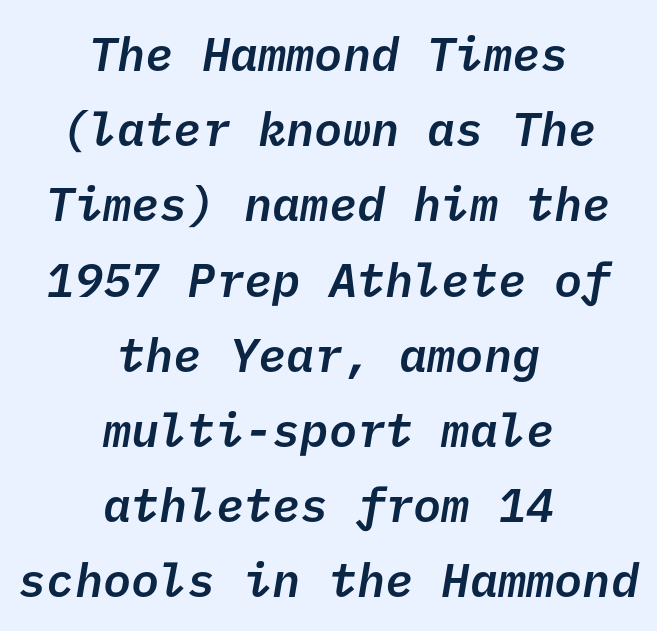
{"serif": "no", "bold": "semi", "weight": "semibold", "width": "normal", "stroke_contrast": "low", "x_height": "medium", "underline": "no", "align": "center", "line_spacing": "normal", "line_spacing_ratio": 1.6, "letter_spacing": "normal", "letter_spacing_em": 0.0, "glyph_px": 47}
